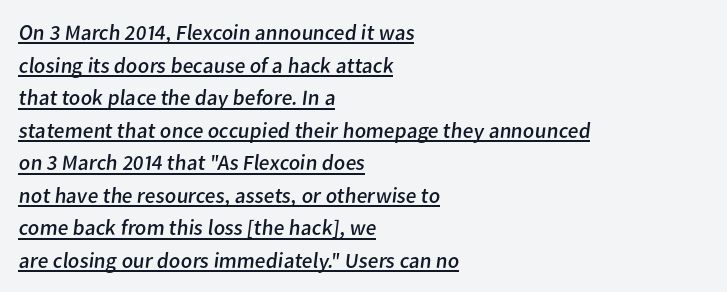
{"bold": "no", "underline": "yes", "align": "left", "line_spacing": "normal", "line_spacing_ratio": 1.48, "letter_spacing": "normal", "letter_spacing_em": 0.0, "glyph_px": 22}
